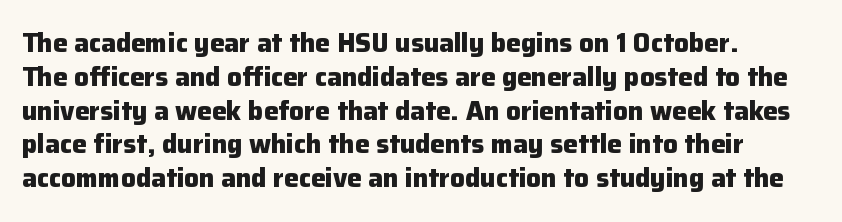
{"italic": "no", "bold": "yes", "underline": "no", "align": "left", "line_spacing": "normal", "line_spacing_ratio": 1.3, "letter_spacing": "normal", "letter_spacing_em": 0.0, "glyph_px": 26}
